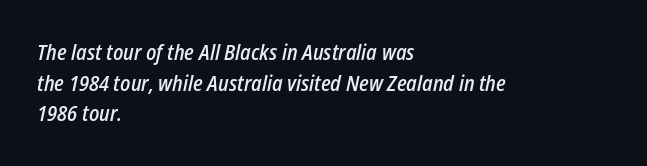
{"italic": "yes", "lean": "right", "slant_degrees": 12, "bold": "semi", "underline": "no", "align": "left", "line_spacing": "normal", "line_spacing_ratio": 1.46, "letter_spacing": "normal", "letter_spacing_em": 0.0, "glyph_px": 21}
